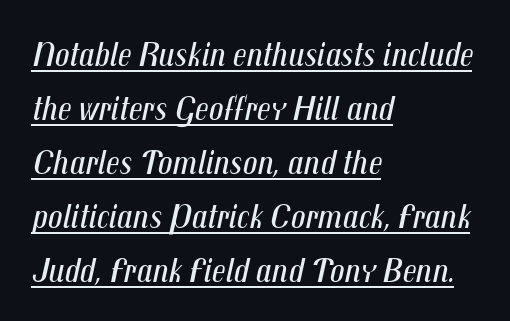
The lines are quadded left. Think standard paragraph weight, or any step lighter than that. Vertical spacing — default. This is oblique type, the kind used for emphasis or titles. Inter-character spacing is left at the font's built-in metrics. A typesetter would call this proportional, since set widths differ per character.
